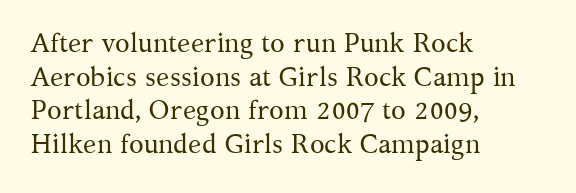
Q: Is the text bold? A: No.
Q: Is the text italic (slanted)? A: No, it is upright.
Q: Is the text underlined? A: No.
Q: How is the paragraph aligned? A: Left-aligned.
Q: Is the spacing between letters normal or unusually wide? A: Normal.
Q: Is the spacing between lines tight, normal or loose? A: Normal.
